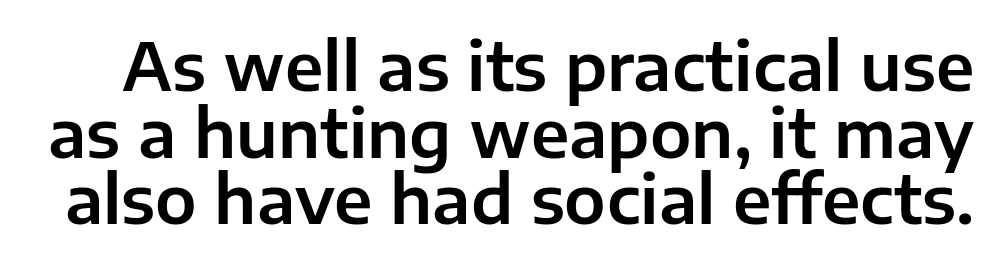
The image shows 66 px sans-serif type, upright; set tight line spacing (1.01x), normal letter spacing, not underlined; low stroke contrast and a medium x-height.
